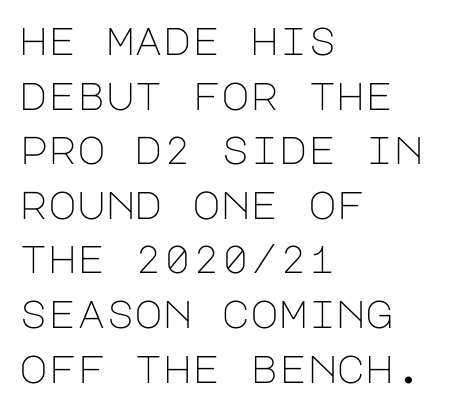
The image shows 39 px light sans-serif type, upright; set left-aligned, normal line spacing (1.4x), normal letter spacing, not underlined; low stroke contrast and a large x-height.
